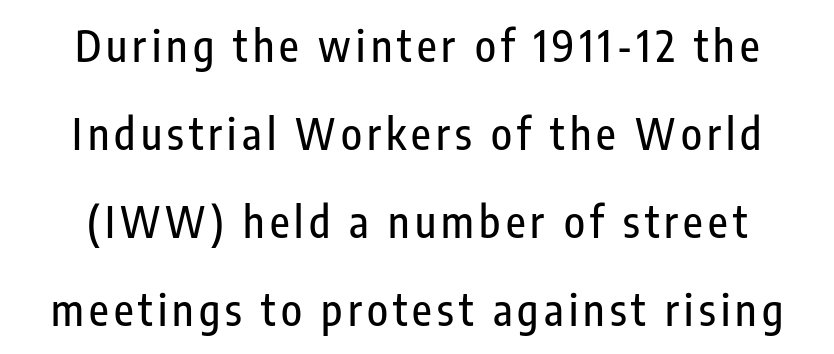
The image shows 43 px condensed sans-serif type, upright; set loose line spacing (2.05x), not underlined; low stroke contrast and a medium x-height.
